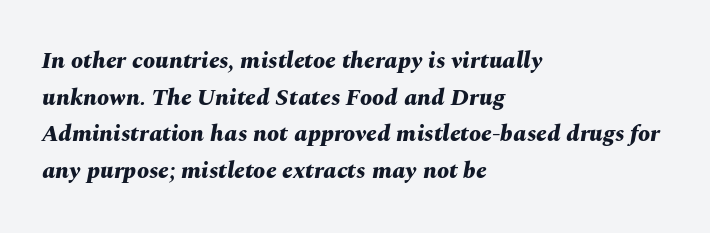
{"italic": "yes", "lean": "right", "slant_degrees": 10, "bold": "yes", "underline": "no", "align": "left", "line_spacing": "normal", "line_spacing_ratio": 1.53, "letter_spacing": "normal", "letter_spacing_em": 0.0, "glyph_px": 24}
